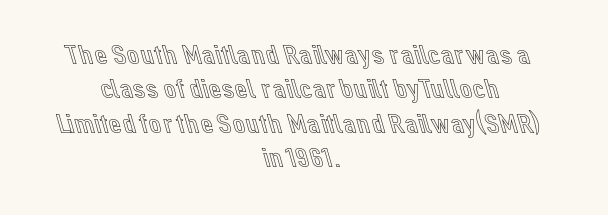
Glance below the letters and you will spot only blank space. The passage shown is typed in a proportional face where columns would drift. Students, note that the glyphs here touch the page at normal intervals.
